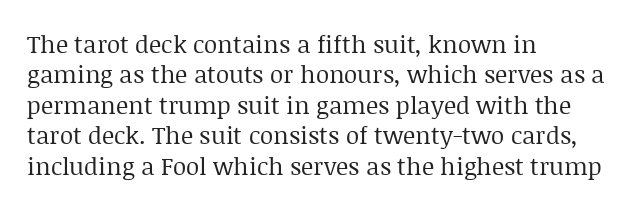
Q: Is the text bold? A: No.
Q: Is the text italic (slanted)? A: No, it is upright.
Q: Is the text underlined? A: No.
Q: How is the paragraph aligned? A: Left-aligned.
Q: Is the spacing between letters normal or unusually wide? A: Normal.
Q: Is the spacing between lines tight, normal or loose? A: Normal.
